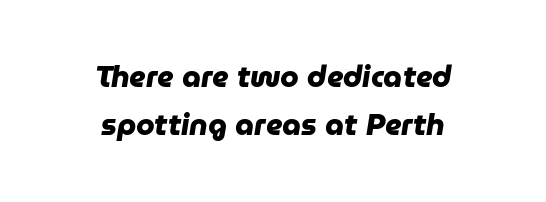
Observe the absence of serifs on each vertical stroke in this sample. Leading matches the norm, producing a regular column. Lines of text with bare space underneath. Here the glyphs are tracked normally, forming tight word shapes. Does the copy run flush right? No — it is centered line by line. Spacing verdict: proportional, widths tailored to each character.
